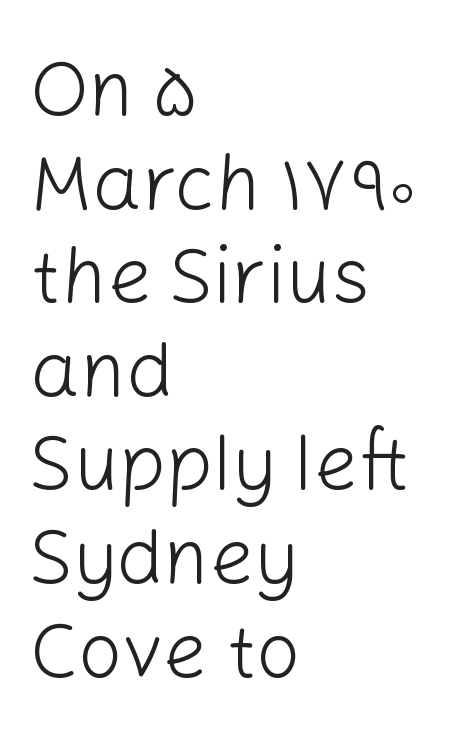
You could not count columns in this text — the font is proportionally spaced. Beneath every word, the page is bare. Here the glyphs are tracked normally, forming tight word shapes. Vertical strokes here are truly vertical. In CSS terms this would be text-align: left. No heavy texture on the line: the type isn't bold.
